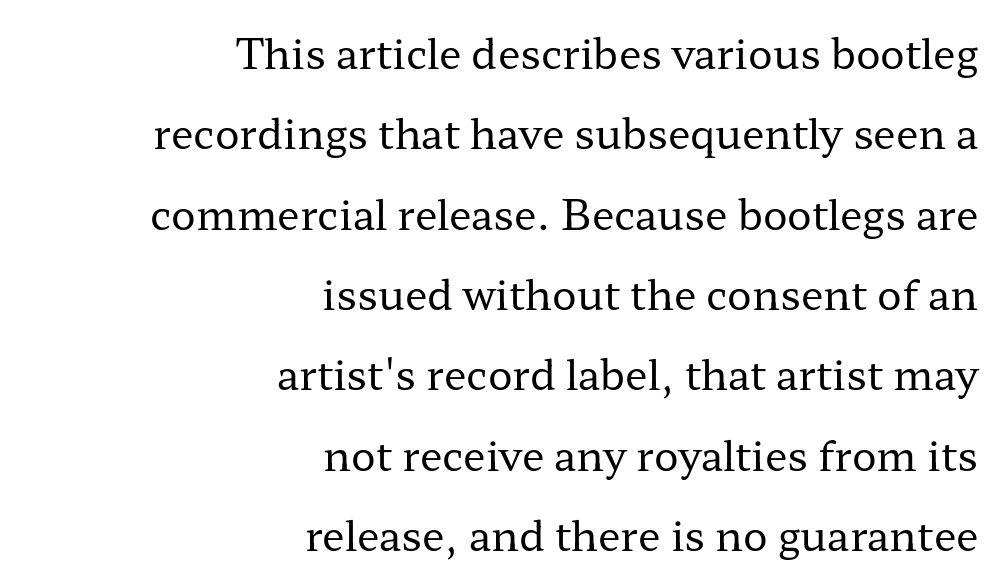
{"serif": "yes", "italic": "no", "bold": "no", "weight": "regular", "width": "wide", "stroke_contrast": "low", "x_height": "medium", "monospaced": "no", "underline": "no", "align": "right", "line_spacing": "loose", "line_spacing_ratio": 1.96, "letter_spacing": "normal", "letter_spacing_em": 0.0, "glyph_px": 41}
